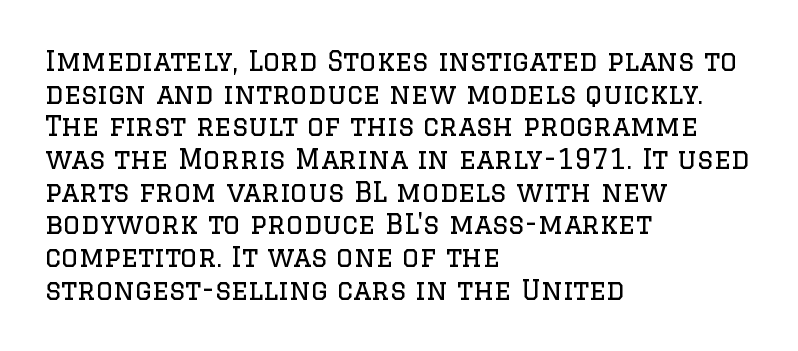
{"italic": "no", "bold": "no", "underline": "no", "align": "left", "line_spacing_ratio": 1.21, "letter_spacing": "normal", "letter_spacing_em": 0.0, "glyph_px": 27}
